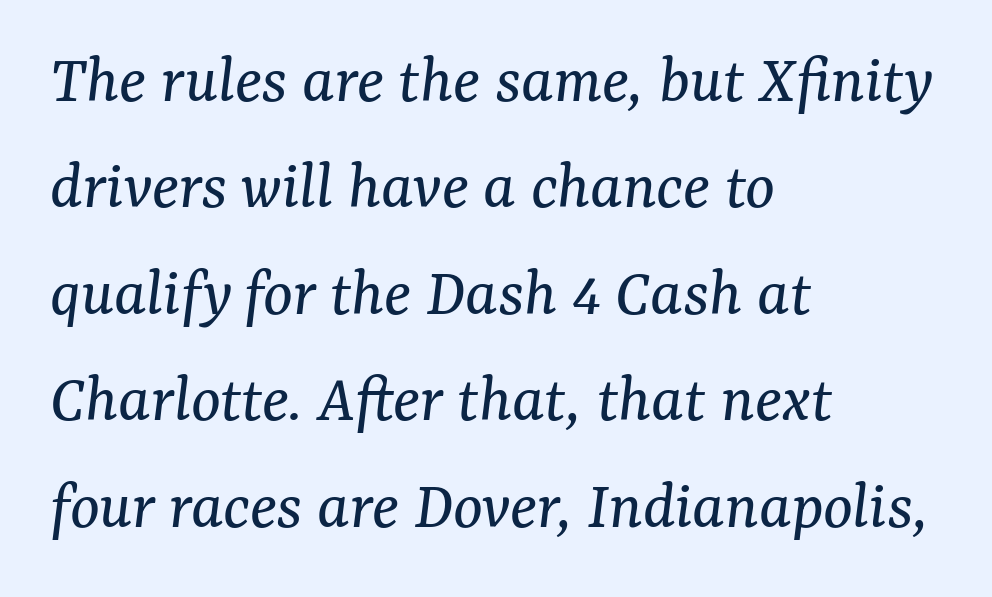
{"serif": "yes", "italic": "yes", "lean": "right", "slant_degrees": 7, "bold": "no", "weight": "regular", "width": "normal", "stroke_contrast": "medium", "x_height": "medium", "monospaced": "no", "underline": "no", "align": "left", "line_spacing": "normal", "line_spacing_ratio": 1.52, "letter_spacing": "normal", "letter_spacing_em": 0.0, "glyph_px": 70}
